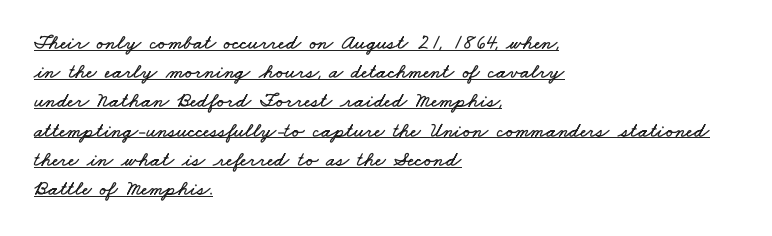
Check the space under the baseline: a stroke is drawn there. A typesetter would call this zero additional tracking. This sample keeps an unexceptional amount of space between lines. The ragged edge is on the right, which tells us the setting is flush left.
